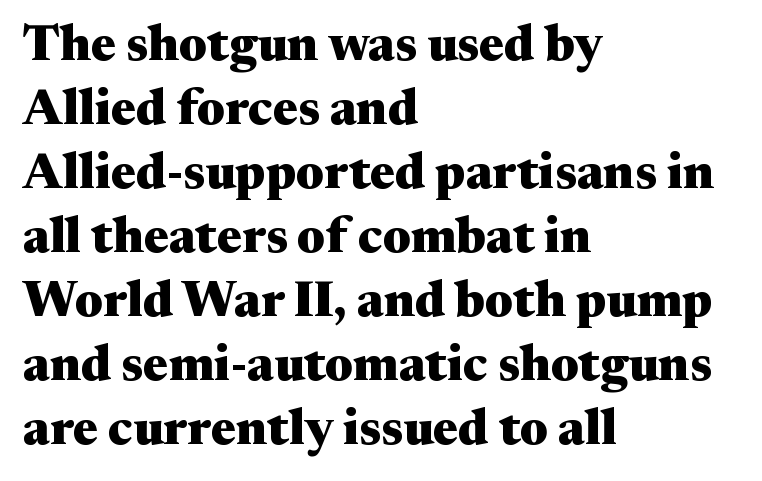
{"serif": "yes", "italic": "no", "bold": "yes", "weight": "heavy", "width": "wide", "stroke_contrast": "medium", "x_height": "medium", "monospaced": "no", "underline": "no", "align": "left", "line_spacing": "normal", "line_spacing_ratio": 1.28, "letter_spacing": "normal", "letter_spacing_em": 0.0, "glyph_px": 50}
